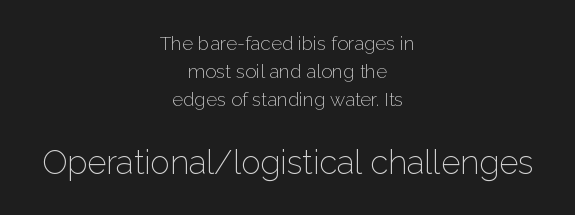
You get the small type first, then a jump to larger type. Character widths vary here, with narrow letters taking less room than wide ones. Reading down the block, each line starts at a different indent, mirrored at its end. Think standard paragraph weight, or any step lighter than that. Clear beneath every line of the passage.
